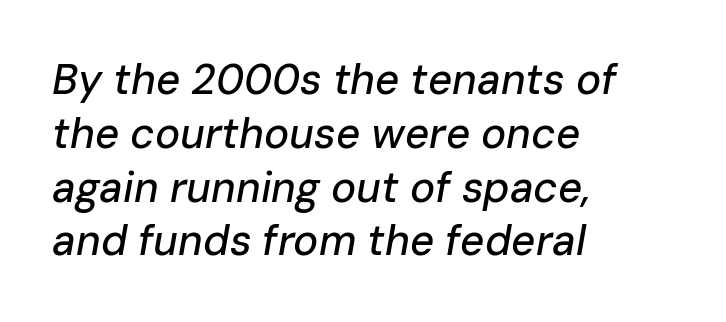
You could not count columns in this text — the font is proportionally spaced. The rendering applies a slant to the glyphs. This block has exactly the height ordinary leading produces. Only glyphs here, with clear space below each row. Typeset ragged right — the left edge is the straight one. Short note: letters normally spaced.
